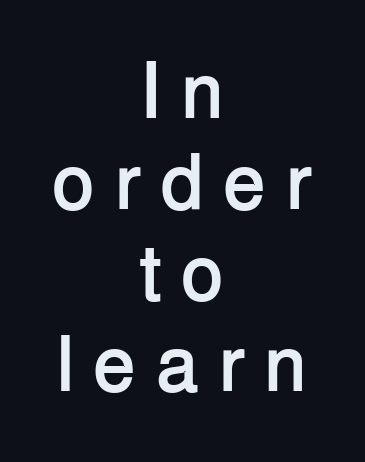
The image shows 79 px semibold sans-serif type, upright; set centered, tight line spacing (1.15x), unusually wide letter spacing (+0.24 em), not underlined; low stroke contrast and a medium x-height.
